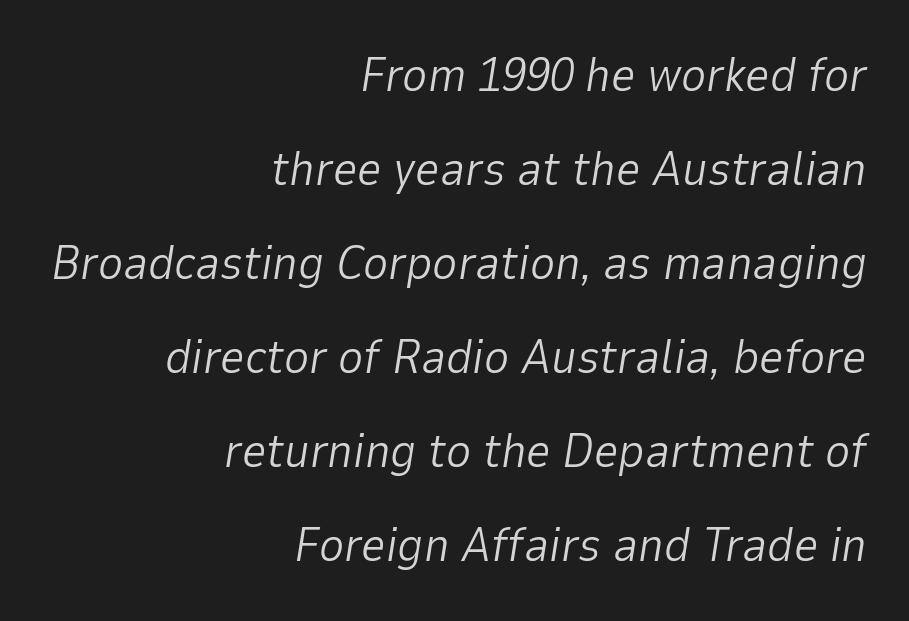
Emphasis-style slanted type is in use. Horizontal bands of white between lines are thick stripes. Visually the block forms a straight wall on the right and a jagged coastline on the left. Any mark beneath the type? The region is blank.
